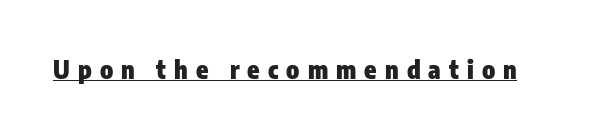
Q: Is the text bold? A: Yes.
Q: Is the text italic (slanted)? A: No, it is upright.
Q: Is the text underlined? A: Yes.
Q: Is the spacing between letters normal or unusually wide? A: Unusually wide.
